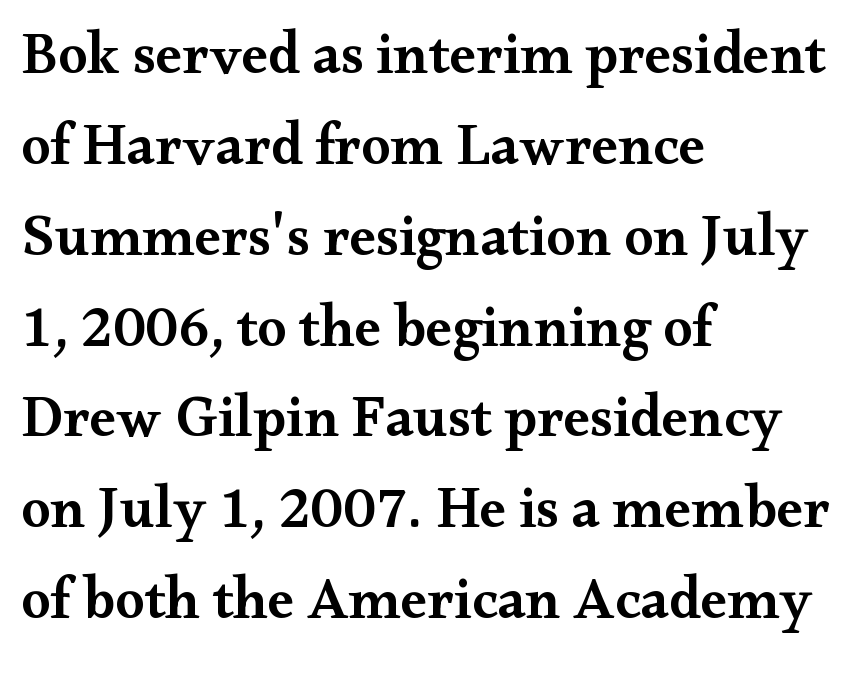
Look at the tracking — it's just the regular setting, nothing added. Spacing verdict: proportional, widths tailored to each character. In terms of letterform style, serifs are clearly present. Type without underlining. Bold? Not quite — semibold, heavier than regular but stopping short.
